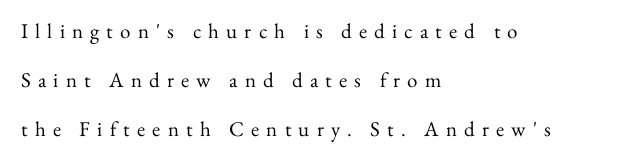
Q: Is the text bold? A: No.
Q: Is the text italic (slanted)? A: No, it is upright.
Q: Is the text underlined? A: No.
Q: How is the paragraph aligned? A: Left-aligned.
Q: Is the spacing between letters normal or unusually wide? A: Unusually wide.
Q: Is the spacing between lines tight, normal or loose? A: Loose.
